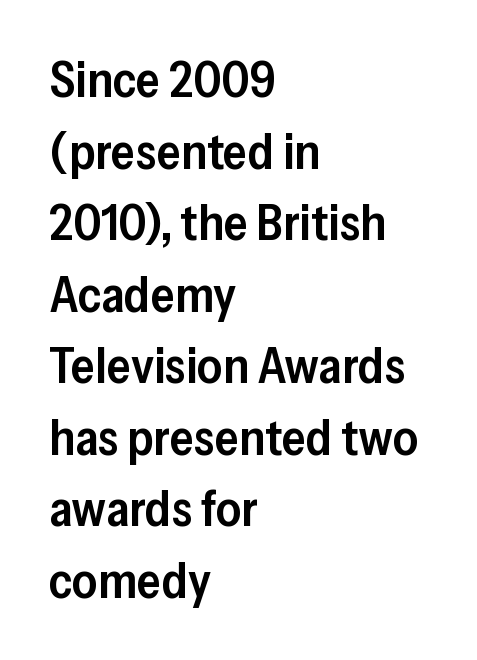
Q: Is the text bold? A: Semi-bold.
Q: Is the text italic (slanted)? A: No, it is upright.
Q: Is the typeface a serif or a sans-serif typeface? A: Sans-serif.
Q: Is the text underlined? A: No.
Q: How is the paragraph aligned? A: Left-aligned.
Q: Is the spacing between letters normal or unusually wide? A: Normal.
Q: Is the spacing between lines tight, normal or loose? A: Normal.
Q: Width (condensed, normal, or wide)? A: Normal.
Q: Stroke contrast? A: Low.
Q: x-height? A: Medium.
Q: Monospaced? A: No.
